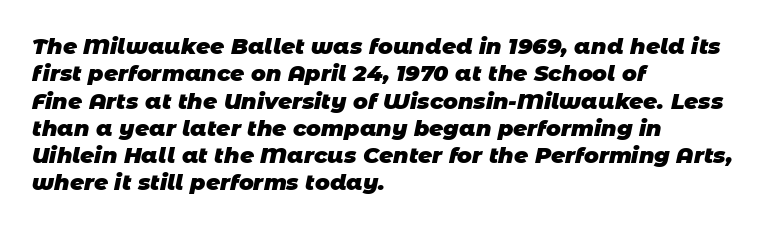
Does extra space separate the letters? No, they use regular spacing. Stroke thickness is high; the sample reads as a true bold. The paragraph shown leans on its left margin. This rendering features lettering with no underline.
